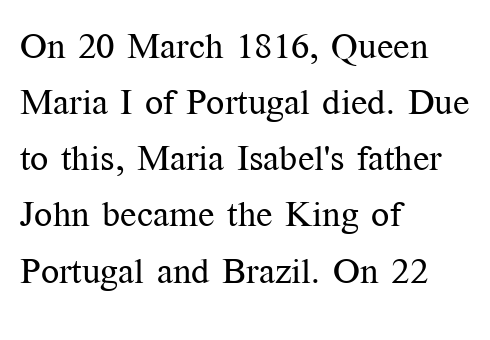
{"serif": "yes", "italic": "no", "bold": "no", "weight": "regular", "width": "normal", "stroke_contrast": "medium", "x_height": "medium", "monospaced": "no", "underline": "no", "align": "left", "line_spacing": "normal", "line_spacing_ratio": 1.56, "letter_spacing": "normal", "letter_spacing_em": 0.0, "glyph_px": 36}
